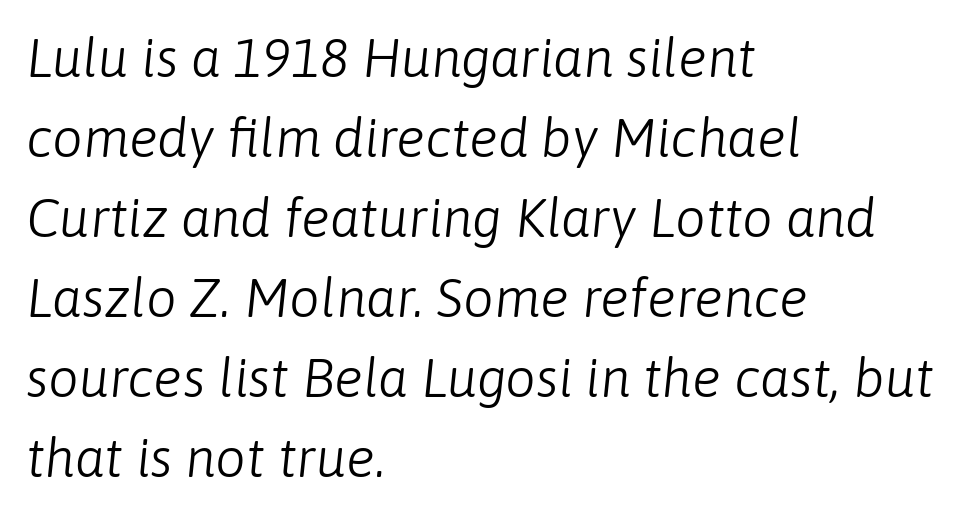
The passage shown leans; its letterforms are oblique. Any mark beneath the type? The region is blank. A typesetter would call this zero additional tracking. Leading: standard. Character widths vary here, with narrow letters taking less room than wide ones. The passage shown is not bold in any degree.
